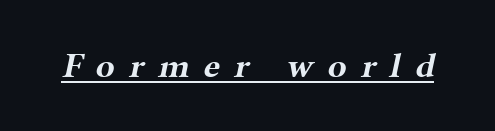
{"serif": "yes", "bold": "yes", "weight": "bold", "width": "wide", "stroke_contrast": "medium", "x_height": "medium", "monospaced": "no", "underline": "yes", "letter_spacing": "wide", "letter_spacing_em": 0.4, "glyph_px": 35}
